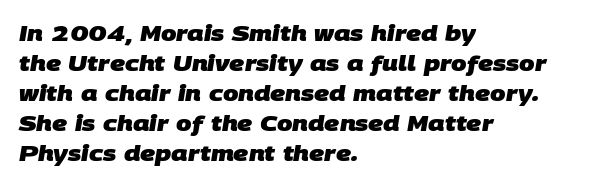
{"bold": "yes", "underline": "no", "align": "left", "line_spacing": "normal", "line_spacing_ratio": 1.36, "letter_spacing": "normal", "letter_spacing_em": 0.0, "glyph_px": 22}
